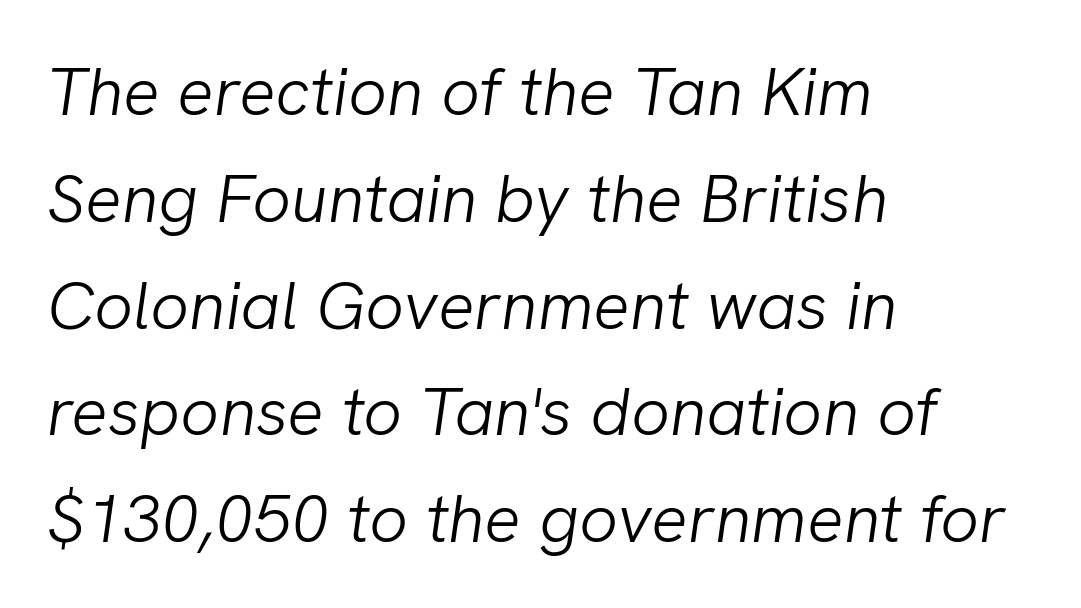
{"italic": "yes", "lean": "right", "slant_degrees": 8, "bold": "no", "weight": "light", "width": "normal", "stroke_contrast": "low", "x_height": "medium", "monospaced": "no", "underline": "no", "align": "left", "line_spacing": "normal", "line_spacing_ratio": 1.57, "letter_spacing": "normal", "letter_spacing_em": 0.0, "glyph_px": 68}
